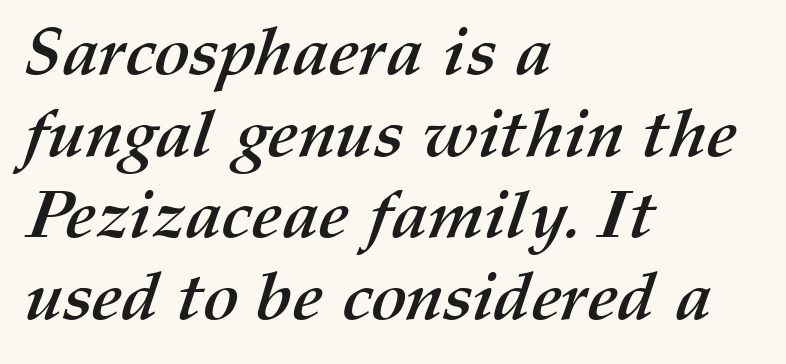
Q: Is the text bold? A: Yes.
Q: Is the text underlined? A: No.
Q: How is the paragraph aligned? A: Left-aligned.
Q: Is the spacing between letters normal or unusually wide? A: Normal.
Q: Width (condensed, normal, or wide)? A: Normal.
Q: Stroke contrast? A: Medium.
Q: x-height? A: Medium.
Q: Monospaced? A: No.
